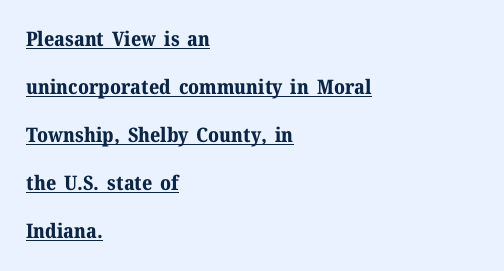
Q: Is the text bold? A: Yes.
Q: Is the text italic (slanted)? A: No, it is upright.
Q: Is the text underlined? A: Yes.
Q: How is the paragraph aligned? A: Left-aligned.
Q: Is the spacing between letters normal or unusually wide? A: Normal.
Q: Is the spacing between lines tight, normal or loose? A: Loose.
